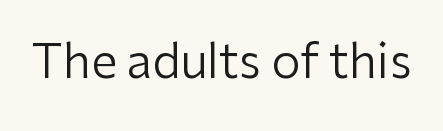
The image shows 47 px regular-weight sans-serif type, upright; set normal letter spacing, not underlined; low stroke contrast and a medium x-height.
